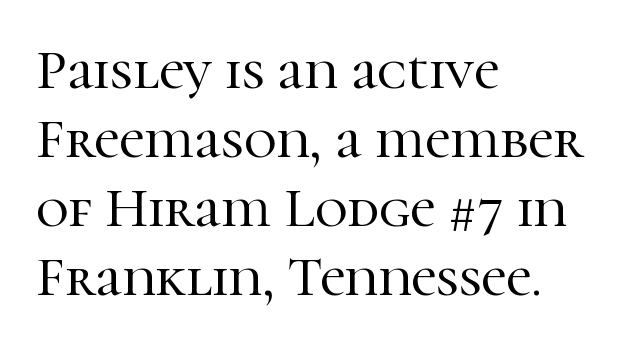
The image shows 56 px serif type, upright; set left-aligned, line spacing 1.23x, normal letter spacing, not underlined; high stroke contrast and a medium x-height.
